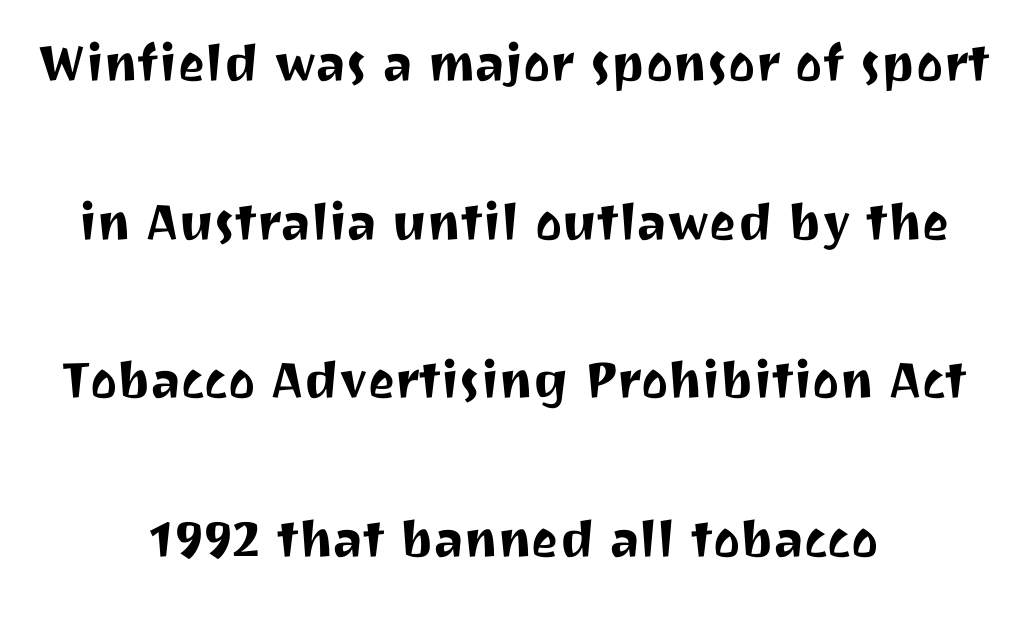
Unlike a traditional serif, this face leaves its strokes unadorned. The rendering uses natural spacing where letterforms have individual widths. Rows of type keep a wide berth in the vertical direction. The area under the type is left untouched.
